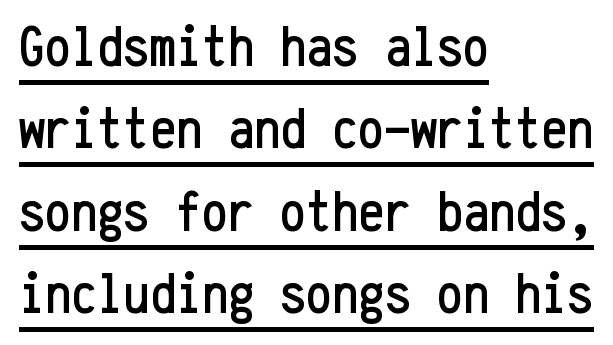
Q: Is the text italic (slanted)? A: No, it is upright.
Q: Is the typeface a serif or a sans-serif typeface? A: Sans-serif.
Q: Is the text underlined? A: Yes.
Q: How is the paragraph aligned? A: Left-aligned.
Q: Is the spacing between letters normal or unusually wide? A: Normal.
Q: Is the spacing between lines tight, normal or loose? A: Normal.
Q: Width (condensed, normal, or wide)? A: Condensed.
Q: Stroke contrast? A: Low.
Q: x-height? A: Medium.
Q: Monospaced? A: Yes.
